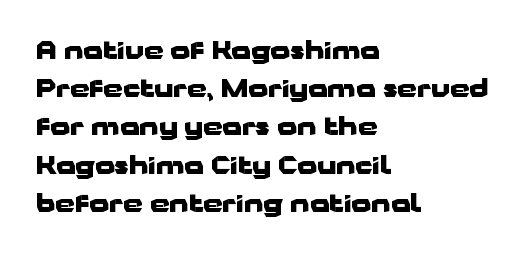
{"italic": "no", "bold": "yes", "underline": "no", "align": "left", "line_spacing": "normal", "line_spacing_ratio": 1.53, "letter_spacing": "normal", "letter_spacing_em": 0.0, "glyph_px": 25}
